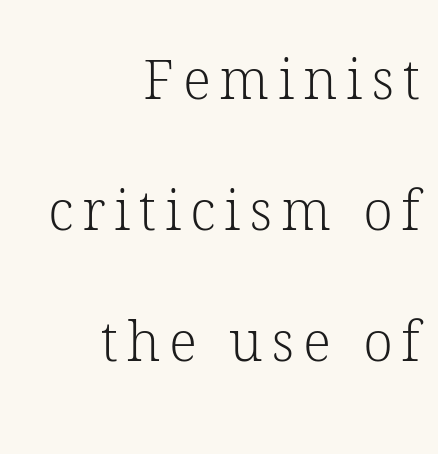
{"serif": "yes", "italic": "no", "bold": "no", "weight": "light", "width": "normal", "stroke_contrast": "low", "x_height": "medium", "monospaced": "no", "underline": "no", "align": "right", "line_spacing": "loose", "line_spacing_ratio": 2.38, "glyph_px": 55}
